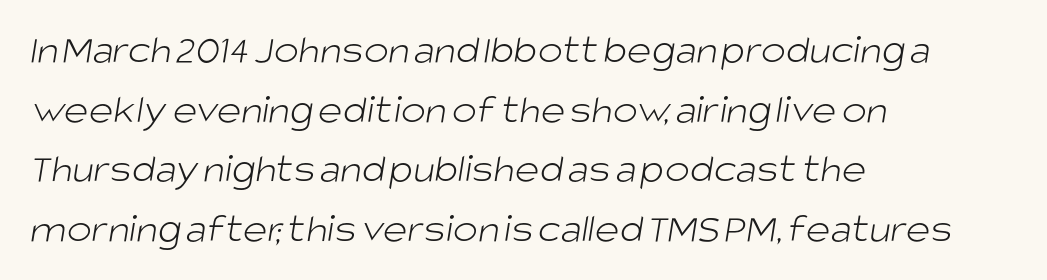
{"serif": "no", "bold": "no", "weight": "light", "width": "normal", "stroke_contrast": "low", "x_height": "large", "monospaced": "no", "underline": "no", "align": "left", "line_spacing": "normal", "line_spacing_ratio": 1.42, "letter_spacing": "normal", "letter_spacing_em": 0.0, "glyph_px": 42}
